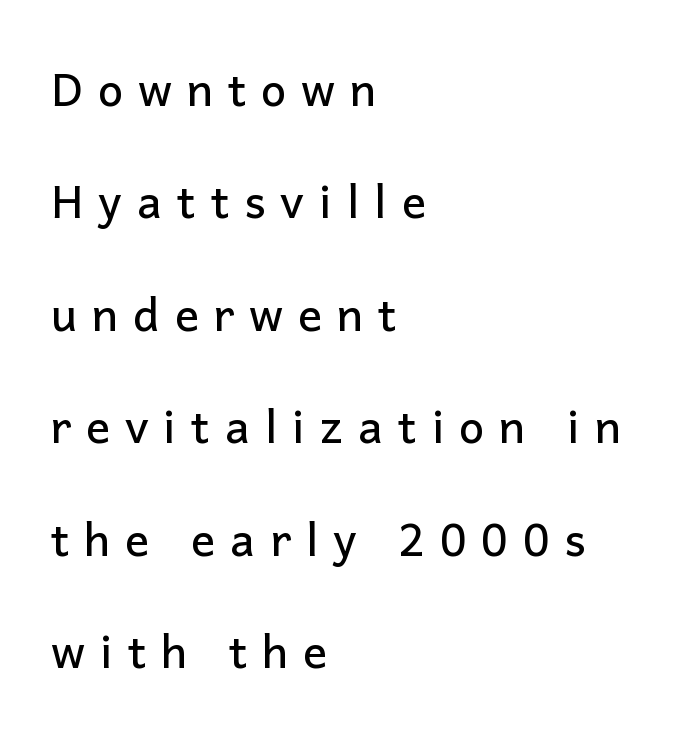
Nope, no serifs anywhere on these letters. The passage shown stacks its lines with a broad gap. Honestly, the letter spacing is so wide it's the main thing you notice. Check under the words: just untouched page. Caption: multi-line text, flush left, ragged right. Each letter keeps its own natural width here, so spacing adapts to shape.
